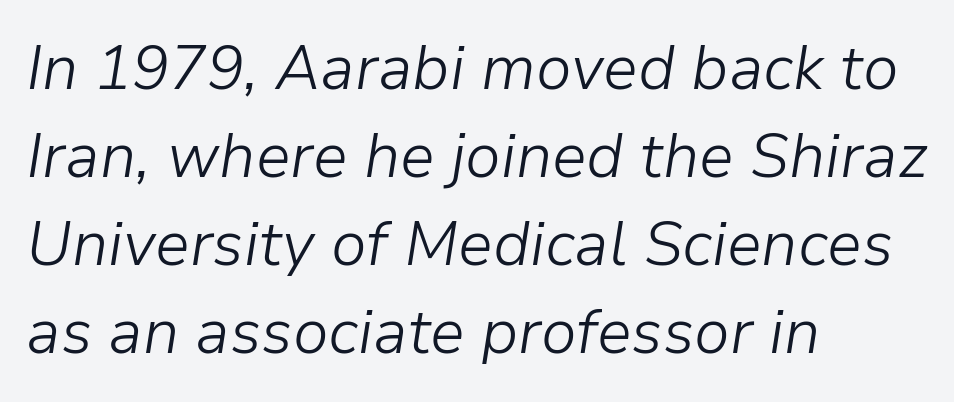
Is the block centered? No — it sits flush against the left margin. Underline: absent. What's the leading like? Ordinary, nothing unusual. When letters slant like this, we call the style italic.
